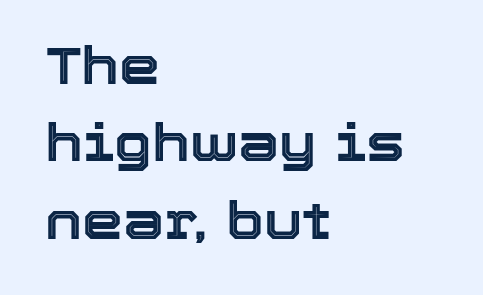
Q: Is the text italic (slanted)? A: No, it is upright.
Q: Is the text underlined? A: No.
Q: How is the paragraph aligned? A: Left-aligned.
Q: Is the spacing between letters normal or unusually wide? A: Normal.
Q: Is the spacing between lines tight, normal or loose? A: Normal.
Q: Width (condensed, normal, or wide)? A: Normal.
Q: x-height? A: Medium.
Q: Monospaced? A: No.
